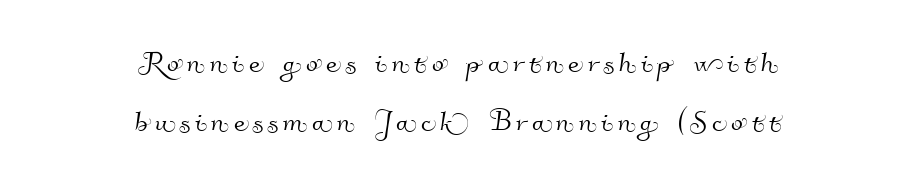
{"serif": "no", "width": "normal", "stroke_contrast": "high", "x_height": "small", "monospaced": "no", "underline": "no", "align": "center", "line_spacing": "normal", "line_spacing_ratio": 1.7, "glyph_px": 35}
